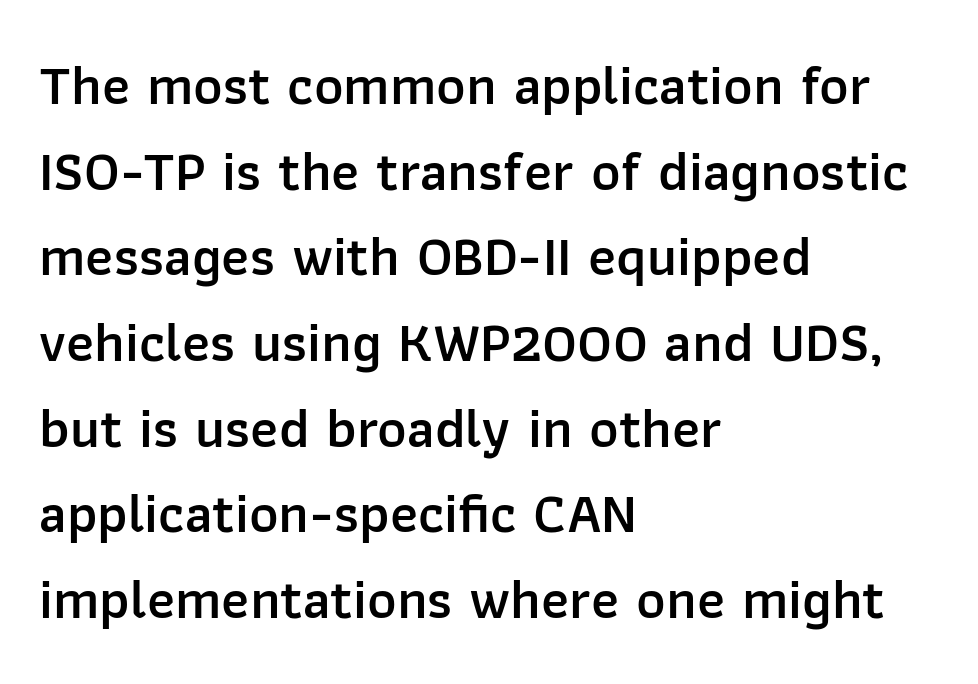
{"serif": "no", "italic": "no", "bold": "semi", "weight": "semibold", "width": "normal", "stroke_contrast": "low", "x_height": "medium", "monospaced": "no", "underline": "no", "align": "left", "line_spacing": "normal", "line_spacing_ratio": 1.53, "letter_spacing": "normal", "letter_spacing_em": 0.0, "glyph_px": 56}
